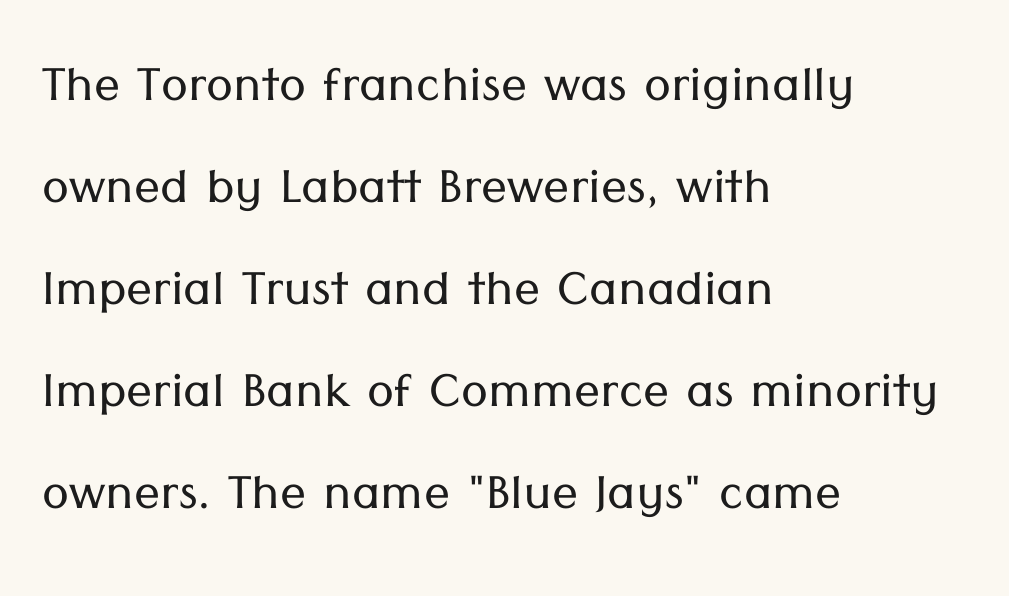
No chunkiness to these letters — they're not bold. Do the letters lean? They stand straight. You could not count columns in this text — the font is proportionally spaced. Underline: absent. Glyph-to-glyph distance matches everyday printed text. Nope, no serifs anywhere on these letters.
